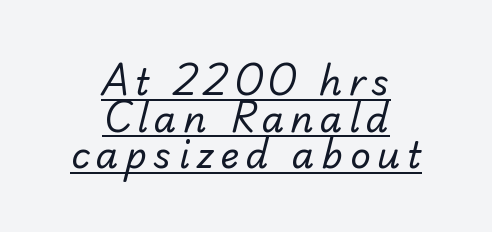
The image shows 36 px regular-weight sans-serif type; set centered, tight line spacing (1.02x), underlined; low stroke contrast and a small x-height.
